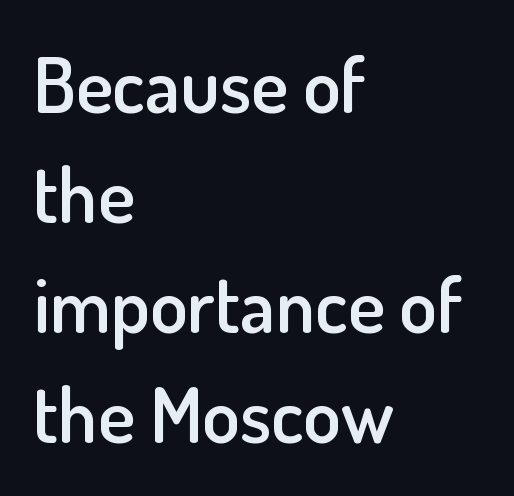
The image shows 77 px semibold sans-serif type, upright; set left-aligned, normal line spacing (1.43x), normal letter spacing, not underlined; low stroke contrast and a small x-height.
